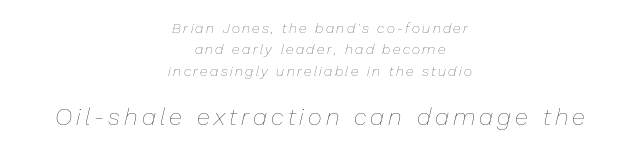
In terms of posture, this sample is oblique. Descender tails drop into unmarked territory. Unbolded letterforms with no extra heft. The passage shown stacks its lines at a standard gap. Each line is balanced around a shared central axis.
